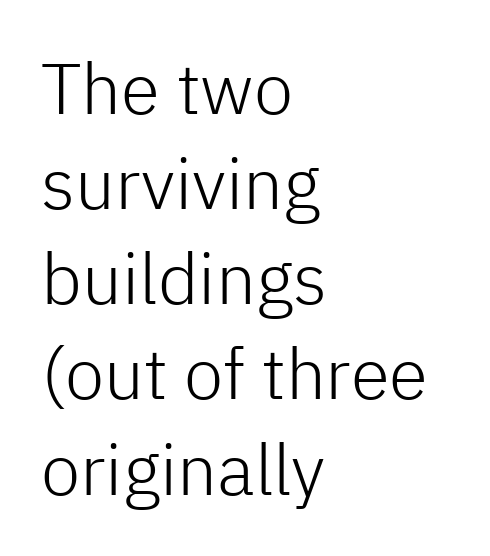
Casual observation: everything's shoved over to the left. Bare-footed words on every line. The horizontal fit of the characters is conventional and even. The designer went with a sans here, leaving each stem footless. Summary of vertical rhythm: regular, with standard interline spacing. It's the straight-up-and-down kind of type.
